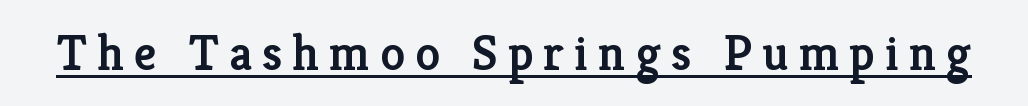
Each letter keeps its own natural width here, so spacing adapts to shape. A fair bit of extra ink — the face is semibold, not bold. The face used here is seriffed, in the tradition of book romans. Tracking value appears strongly positive — letters spread wide. Ordinary non-slanted type is in use.
